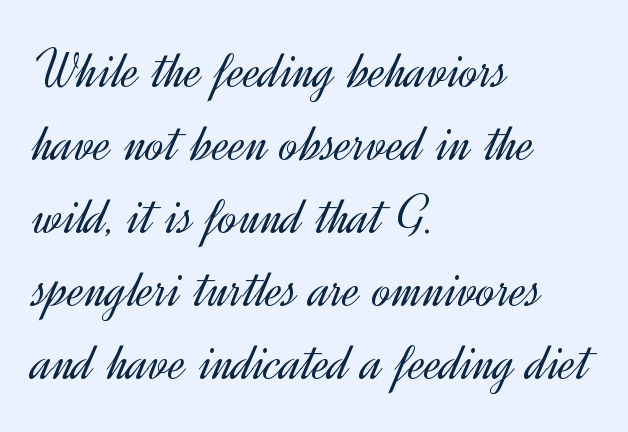
The image shows 57 px light sans-serif type; set left-aligned, normal line spacing (1.28x), normal letter spacing, not underlined; a small x-height.
